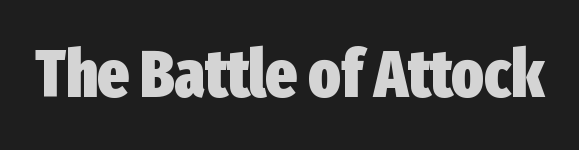
{"serif": "no", "italic": "no", "bold": "yes", "weight": "heavy", "width": "condensed", "stroke_contrast": "low", "x_height": "medium", "monospaced": "no", "underline": "no", "letter_spacing": "normal", "letter_spacing_em": 0.0, "glyph_px": 66}
